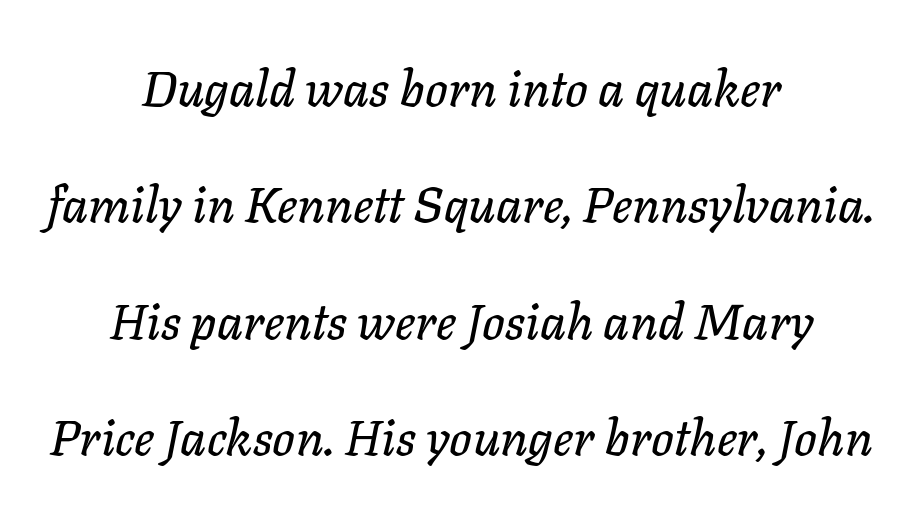
{"italic": "yes", "lean": "right", "slant_degrees": 11, "width": "normal", "stroke_contrast": "low", "x_height": "medium", "monospaced": "no", "underline": "no", "align": "center", "line_spacing": "loose", "line_spacing_ratio": 2.33, "letter_spacing": "normal", "letter_spacing_em": 0.0, "glyph_px": 50}
